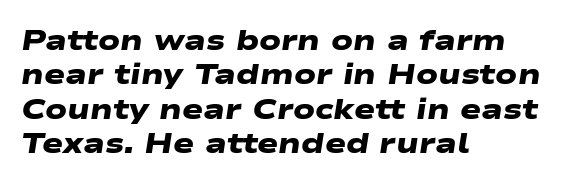
Nobody drew a line under any word here. A student would call this left alignment; a typographer would say flush left, rag right. Typographic density is high because the face is bold. The rendering keeps characters at their native spacing.
